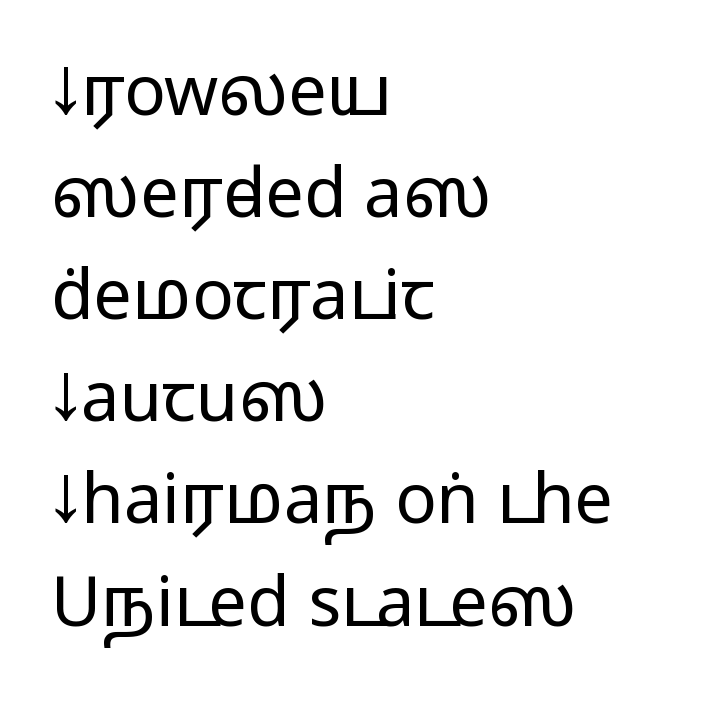
The image shows 69 px wide sans-serif type, upright; set left-aligned, normal line spacing (1.48x), normal letter spacing, not underlined; medium stroke contrast.
